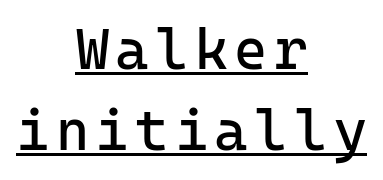
Q: Is the text bold? A: No.
Q: Is the text italic (slanted)? A: No, it is upright.
Q: Is the typeface a serif or a sans-serif typeface? A: Sans-serif.
Q: Is the text underlined? A: Yes.
Q: How is the paragraph aligned? A: Centered.
Q: Is the spacing between lines tight, normal or loose? A: Normal.
Q: Width (condensed, normal, or wide)? A: Normal.
Q: Stroke contrast? A: Low.
Q: x-height? A: Medium.
